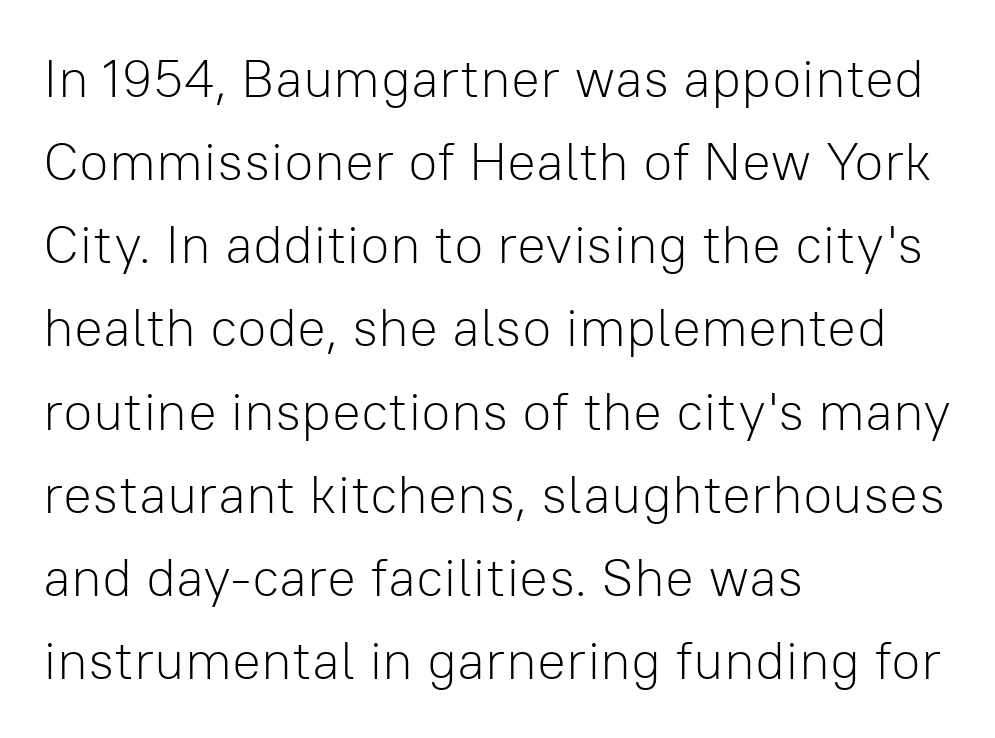
{"serif": "no", "italic": "no", "bold": "no", "weight": "light", "width": "normal", "stroke_contrast": "low", "x_height": "medium", "monospaced": "no", "underline": "no", "align": "left", "line_spacing": "normal", "line_spacing_ratio": 1.54, "letter_spacing": "normal", "letter_spacing_em": 0.0, "glyph_px": 54}
